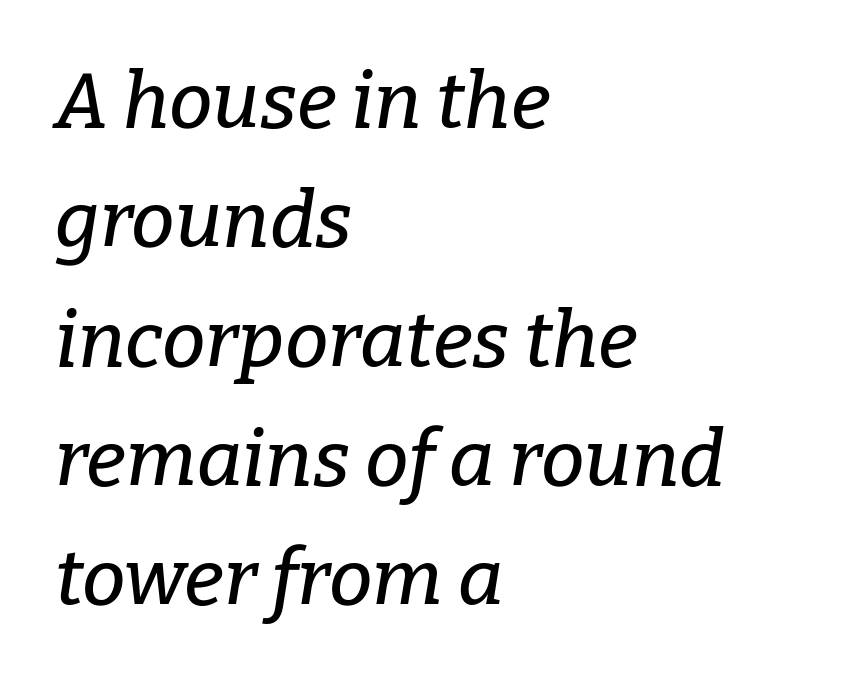
The image shows 78 px serif type, italic (leaning right); set left-aligned, normal line spacing (1.53x), normal letter spacing, not underlined; low stroke contrast and a medium x-height.
